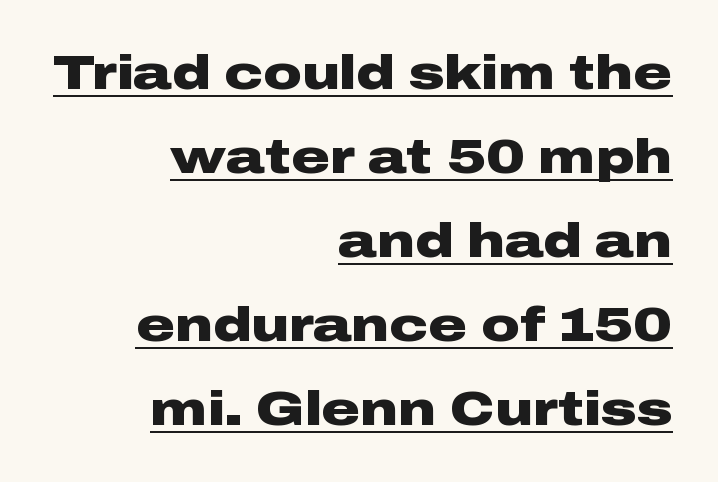
The image shows 48 px heavy, wide sans-serif type, upright; set right-aligned, line spacing 1.75x, normal letter spacing, underlined; low stroke contrast and a medium x-height.
